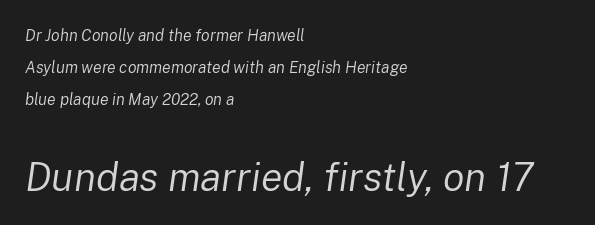
If you measured baseline to baseline, you'd find a long distance. Glyph-to-glyph distance matches everyday printed text. Leftover space on each line is placed entirely after the last word. Of the two passages, the one underneath uses the larger point size.
